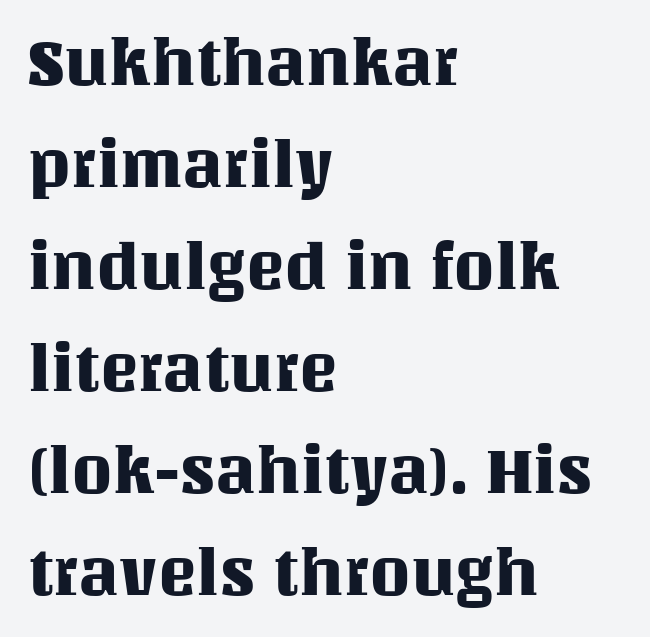
Q: Is the text italic (slanted)? A: No, it is upright.
Q: Is the text underlined? A: No.
Q: How is the paragraph aligned? A: Left-aligned.
Q: Is the spacing between letters normal or unusually wide? A: Normal.
Q: Is the spacing between lines tight, normal or loose? A: Normal.
Q: Width (condensed, normal, or wide)? A: Normal.
Q: Stroke contrast? A: Medium.
Q: x-height? A: Large.
Q: Monospaced? A: No.
